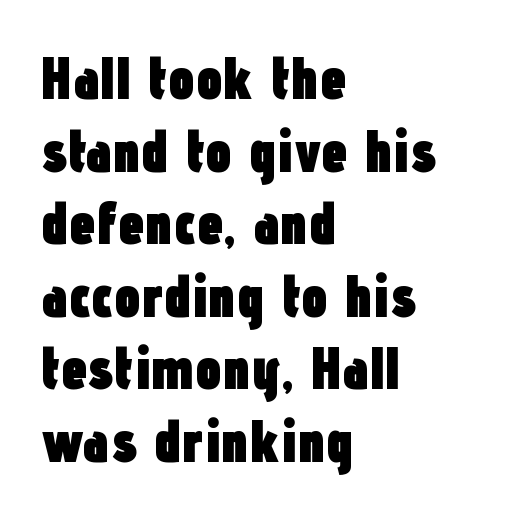
{"serif": "no", "italic": "no", "bold": "yes", "weight": "heavy", "width": "condensed", "stroke_contrast": "low", "x_height": "medium", "monospaced": "no", "underline": "no", "align": "left", "line_spacing_ratio": 1.21, "letter_spacing": "normal", "letter_spacing_em": 0.0, "glyph_px": 60}
